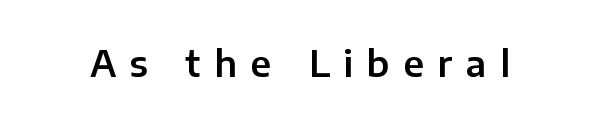
Posture: straight, roman, zero tilt. A typesetter would call this proportional, since set widths differ per character. The horizontal fit of the characters is loose and conspicuously gappy. This sample uses a sans-serif face. Descender tails drop into unmarked territory.
